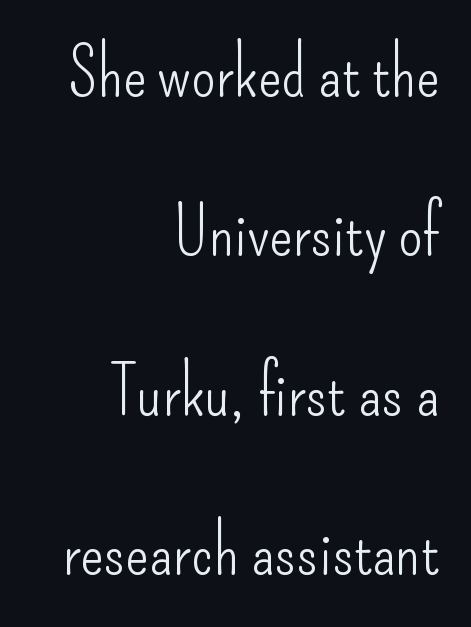
Q: Is the text bold? A: No.
Q: Is the text italic (slanted)? A: No, it is upright.
Q: Is the typeface a serif or a sans-serif typeface? A: Sans-serif.
Q: Is the text underlined? A: No.
Q: How is the paragraph aligned? A: Right-aligned.
Q: Is the spacing between letters normal or unusually wide? A: Normal.
Q: Is the spacing between lines tight, normal or loose? A: Loose.
Q: Width (condensed, normal, or wide)? A: Condensed.
Q: Stroke contrast? A: Low.
Q: x-height? A: Small.
Q: Monospaced? A: No.
